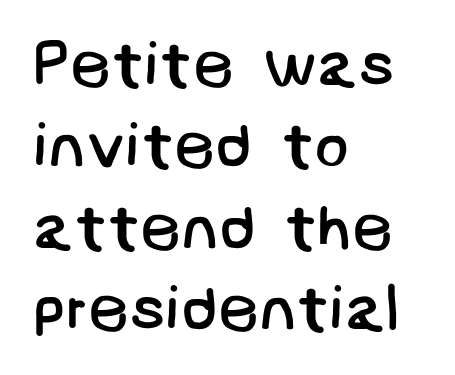
A classic flush-left, rag-right setting is used for this passage. Each new line begins a customary step beneath the previous one. The face used here is a sans, in the tradition of grotesques and geometrics. Beneath every word, the page is bare.
